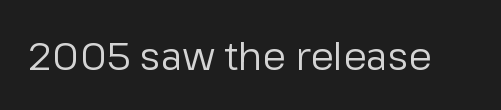
{"serif": "no", "italic": "no", "bold": "no", "weight": "regular", "width": "normal", "stroke_contrast": "low", "x_height": "medium", "monospaced": "no", "underline": "no", "letter_spacing": "normal", "letter_spacing_em": 0.0, "glyph_px": 38}
